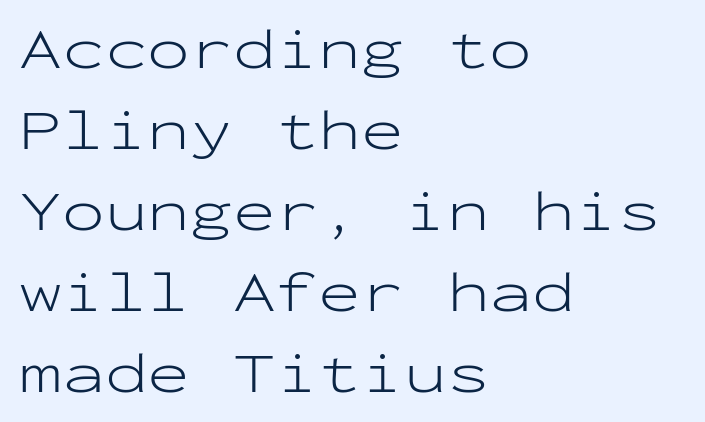
{"serif": "no", "italic": "no", "bold": "no", "weight": "light", "width": "wide", "stroke_contrast": "low", "x_height": "medium", "monospaced": "yes", "underline": "no", "align": "left", "line_spacing": "normal", "line_spacing_ratio": 1.42, "letter_spacing": "normal", "letter_spacing_em": 0.0, "glyph_px": 57}
